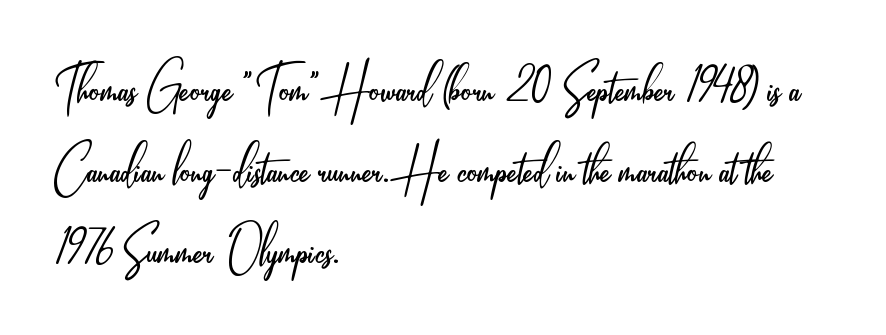
The image shows 67 px light, condensed sans-serif type; set left-aligned, line spacing 1.21x, normal letter spacing, not underlined; low stroke contrast and a small x-height.
